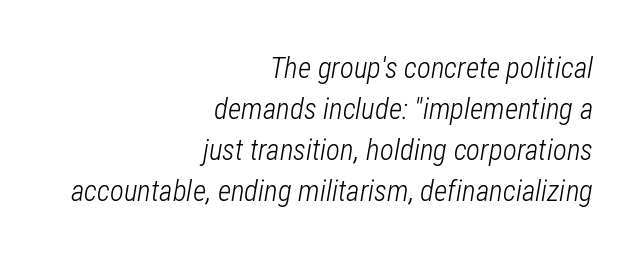
The image shows 29 px light, condensed type, italic (leaning right); set right-aligned, normal line spacing (1.41x), normal letter spacing, not underlined; low stroke contrast and a medium x-height.
